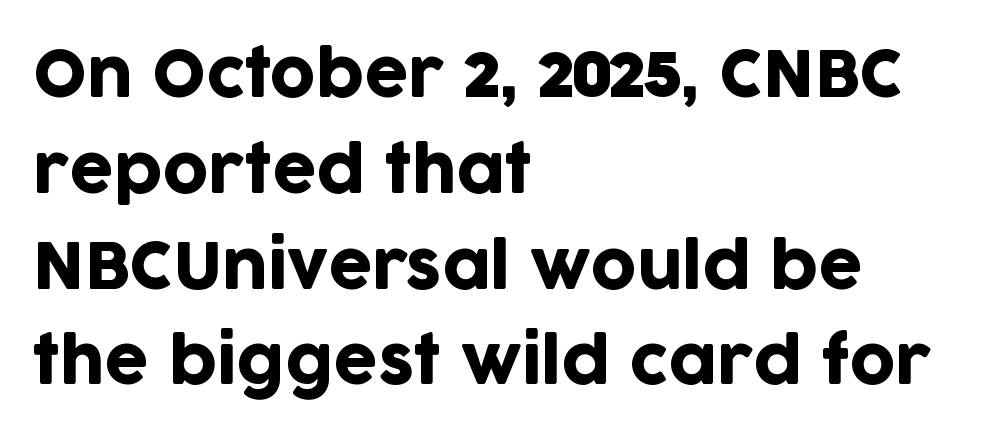
All the whitespace from short lines collects on the right. No extra tracking has been applied to these lines. These lines are rendered in a variable-pitch font. Upright lettering throughout. This sample uses a sans-serif face.
